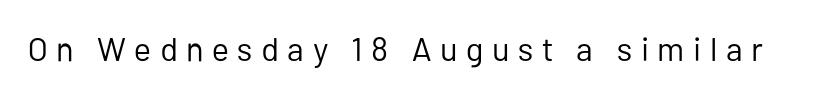
The cut favours lightness, reaching ordinary text weight at its darkest. Note: no serifs on the glyphs. The font's upright variant was chosen for this text. Letters rest on an invisible, unmarked baseline. What stands out about the letter spacing? Its width — letters are far apart. Looks like regular typesetting: each glyph gets only the width it needs.
